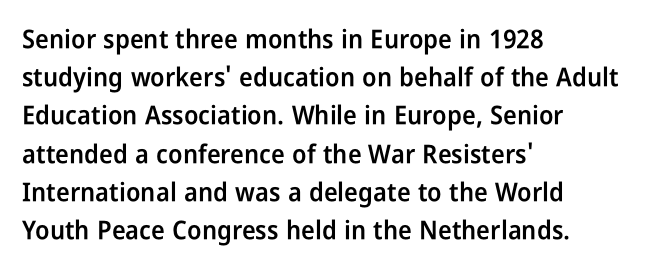
These lines keep a tight, regular rhythm from letter to letter. The rag falls on the right side of this text block. Glance below the letters and you will spot only blank space. Interline gaps are of average width in this sample.
